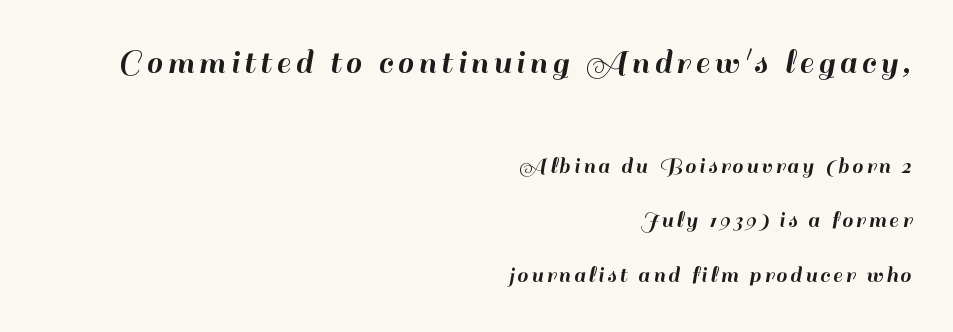
{"serif": "no", "width": "normal", "stroke_contrast": "high", "x_height": "small", "monospaced": "no", "underline": "no", "align": "right", "line_spacing": "loose", "line_spacing_ratio": 2.26, "larger_block": "first", "size_ratio": 1.5, "glyph_px": 36}
